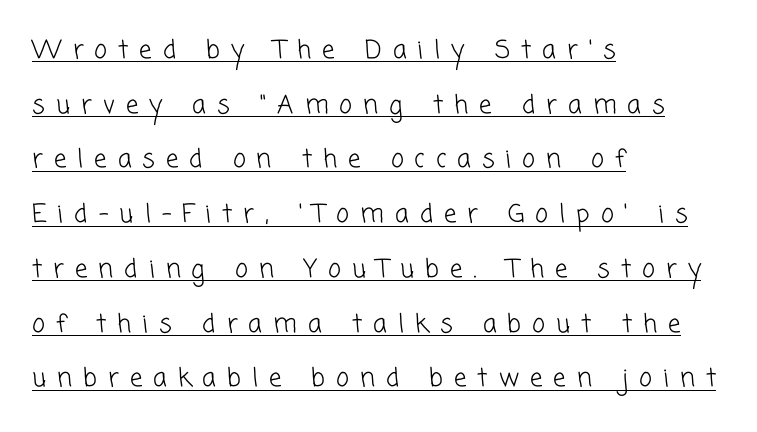
{"bold": "no", "underline": "yes", "align": "left", "line_spacing": "loose", "line_spacing_ratio": 2.19, "letter_spacing": "wide", "letter_spacing_em": 0.44, "glyph_px": 25}
